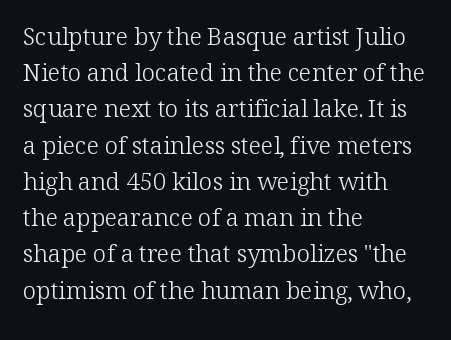
Default kerning and tracking; the words read as compact shapes. Tall strokes in this sample are plumb rather than angled. This rendering uses left alignment, leaving the right contour irregular. Students, observe: this is what conventionally led text looks like. Each stroke keeps to a modest, everyday thickness or less. Honestly, there is no underline to notice here at all.
